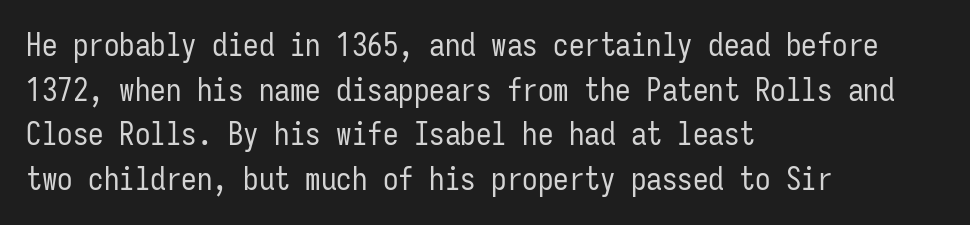
Regarding serifs, this sample does without them. A student would call this left alignment; a typographer would say flush left, rag right. Here the glyphs are tracked normally, forming tight word shapes. Unbolded letterforms with no extra heft. When letters stand straight like this, we call the style roman or upright.
